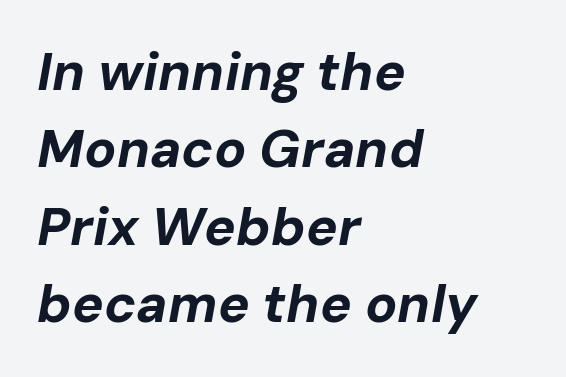
Notice how thick the strokes are: this is what a full bold looks like. If you measured baseline to baseline, you'd find a middling distance. The foot of each line stays bare and open. Spacing verdict: proportional, widths tailored to each character. What stands out about the letter spacing? Nothing — it is the standard amount.
